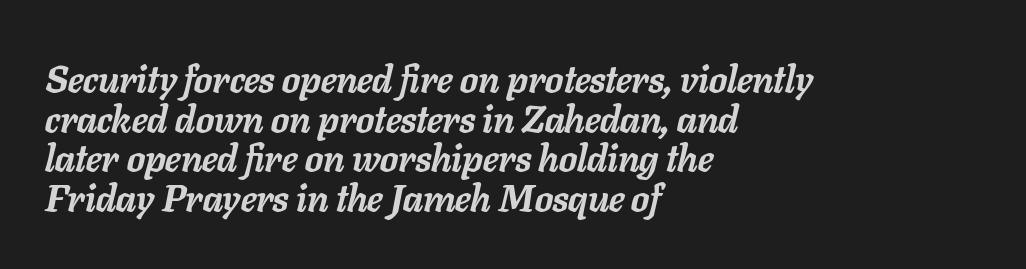
Q: Is the text bold? A: Yes.
Q: Is the text italic (slanted)? A: Yes, it leans right by about 11 degrees.
Q: Is the text underlined? A: No.
Q: How is the paragraph aligned? A: Left-aligned.
Q: Is the spacing between letters normal or unusually wide? A: Normal.
Q: Is the spacing between lines tight, normal or loose? A: Tight.
Q: Width (condensed, normal, or wide)? A: Normal.
Q: Stroke contrast? A: Low.
Q: x-height? A: Medium.
Q: Monospaced? A: No.
